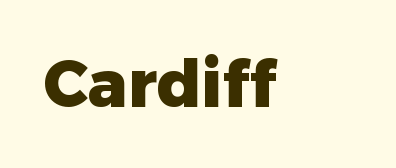
{"serif": "no", "italic": "no", "bold": "yes", "weight": "heavy", "width": "normal", "stroke_contrast": "low", "x_height": "medium", "monospaced": "no", "underline": "no", "letter_spacing": "normal", "letter_spacing_em": 0.0, "glyph_px": 65}
